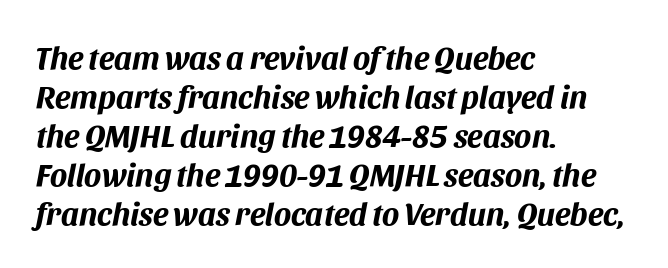
The image shows 32 px bold type, italic (leaning right); set left-aligned, line spacing 1.22x, normal letter spacing, not underlined; medium stroke contrast and a large x-height.
